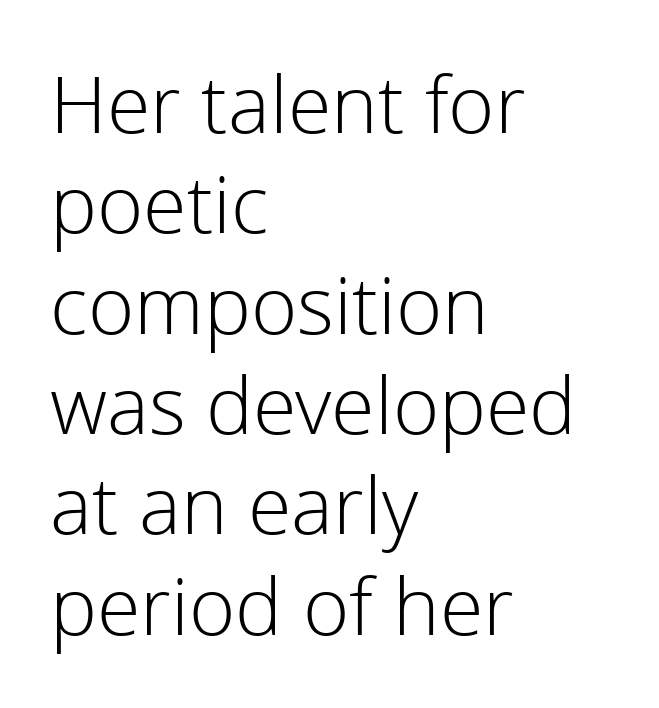
The image shows 79 px light sans-serif type, upright; set left-aligned, normal line spacing (1.27x), normal letter spacing, not underlined; low stroke contrast and a medium x-height.
